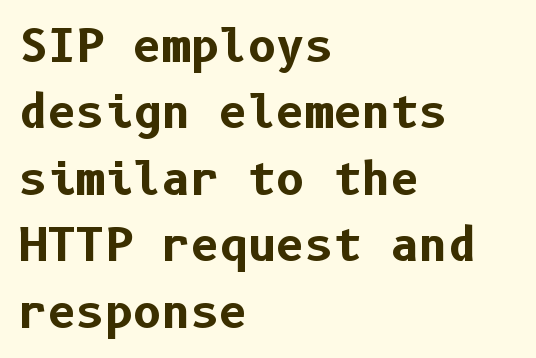
{"serif": "no", "italic": "no", "bold": "yes", "weight": "bold", "width": "normal", "stroke_contrast": "low", "x_height": "medium", "underline": "no", "align": "left", "line_spacing": "normal", "line_spacing_ratio": 1.51, "letter_spacing": "normal", "letter_spacing_em": 0.0, "glyph_px": 44}
